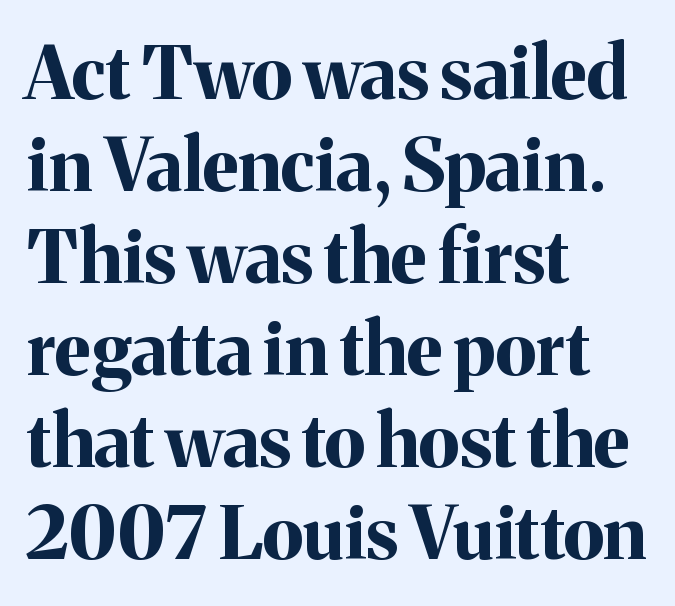
Compared with a centered layout, this one pins lines to the left instead. This sample has the flowing, uneven cadence of proportional lettering. Strong, thick strokes mark this as bold type. These lines are composed in type with serifs. Anything drawn beneath the words? Only blank space. The specimen reads as upright at a glance.
